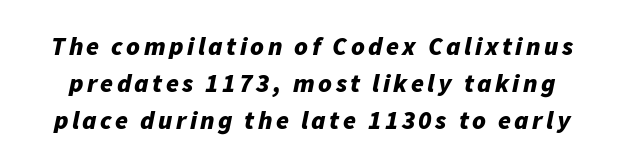
Q: Is the text bold? A: Yes.
Q: Is the text italic (slanted)? A: Yes, it leans right by about 11 degrees.
Q: Is the text underlined? A: No.
Q: Is the spacing between lines tight, normal or loose? A: Normal.
